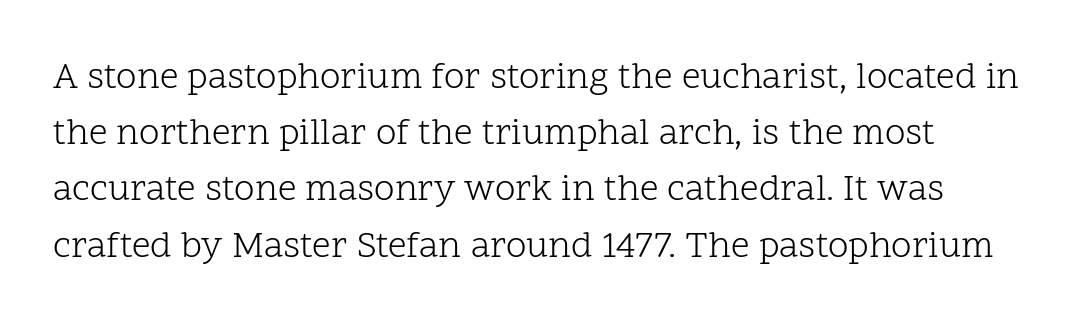
{"serif": "yes", "italic": "no", "bold": "no", "weight": "light", "width": "normal", "stroke_contrast": "low", "x_height": "medium", "monospaced": "no", "underline": "no", "align": "left", "line_spacing": "normal", "line_spacing_ratio": 1.52, "letter_spacing": "normal", "letter_spacing_em": 0.0, "glyph_px": 37}
